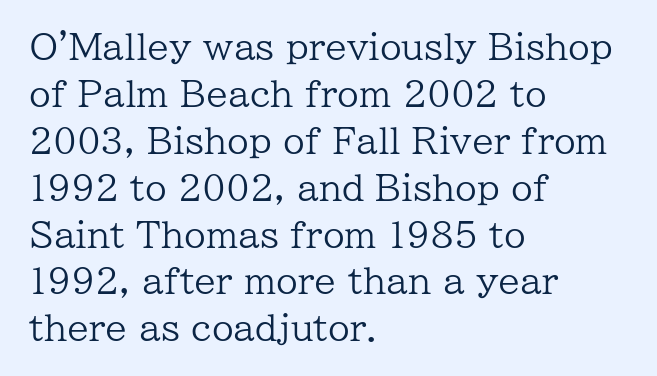
The image shows 35 px regular-weight serif type, upright; set left-aligned, normal line spacing (1.34x), normal letter spacing, not underlined; low stroke contrast and a medium x-height.
